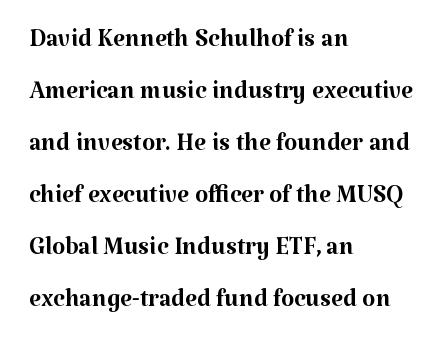
Q: Is the text bold? A: No.
Q: Is the text italic (slanted)? A: No, it is upright.
Q: Is the typeface a serif or a sans-serif typeface? A: Serif.
Q: Is the text underlined? A: No.
Q: How is the paragraph aligned? A: Left-aligned.
Q: Is the spacing between letters normal or unusually wide? A: Normal.
Q: Is the spacing between lines tight, normal or loose? A: Normal.
Q: Width (condensed, normal, or wide)? A: Normal.
Q: Stroke contrast? A: Medium.
Q: x-height? A: Medium.
Q: Monospaced? A: No.
